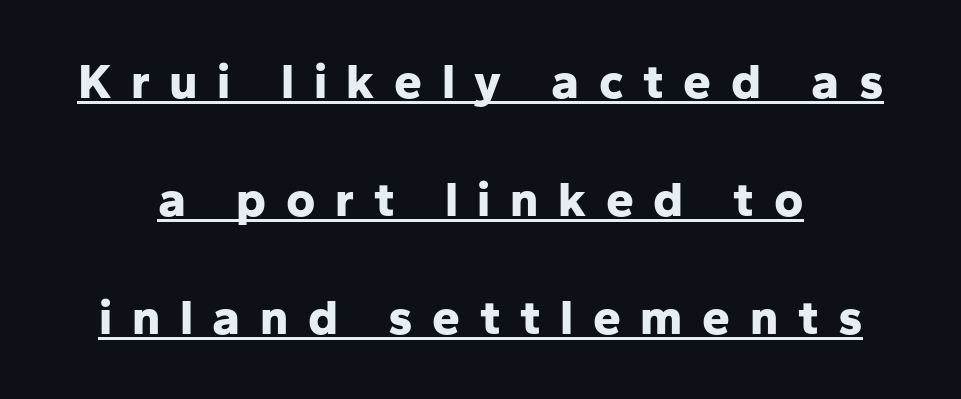
The image shows 50 px bold sans-serif type, upright; set loose line spacing (2.36x), unusually wide letter spacing (+0.39 em), underlined; low stroke contrast and a medium x-height.
